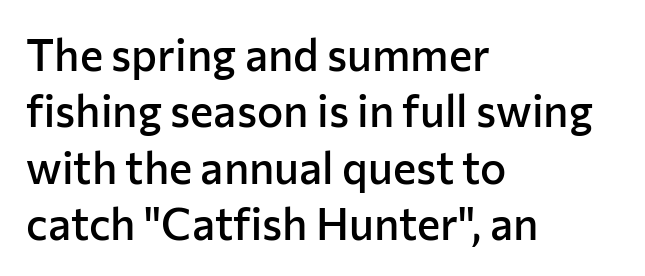
The leading is moderate, giving the passage an even texture. A bit beefed up — I'd call it semibold rather than bold. If you drew a line through each stem, it would be perfectly vertical. Between one letter and the next there's only the usual sliver of space. The face used here is a sans, in the tradition of grotesques and geometrics. Rule under the text: the space is simply empty.
